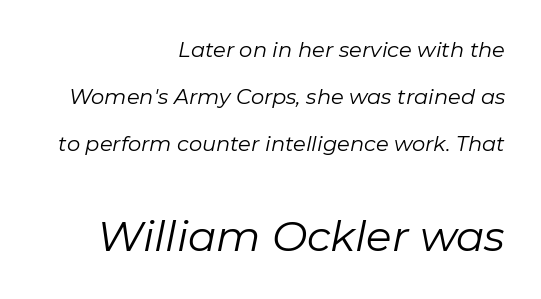
The letters look calm and open, with moderate or lighter stems. The line texture is even and compact thanks to regular tracking. In terms of leading, this rendering errs on the spacious side. When letters slant like this, we call the style italic. This sample is right-justified, so line beginnings fall wherever the words allow.
